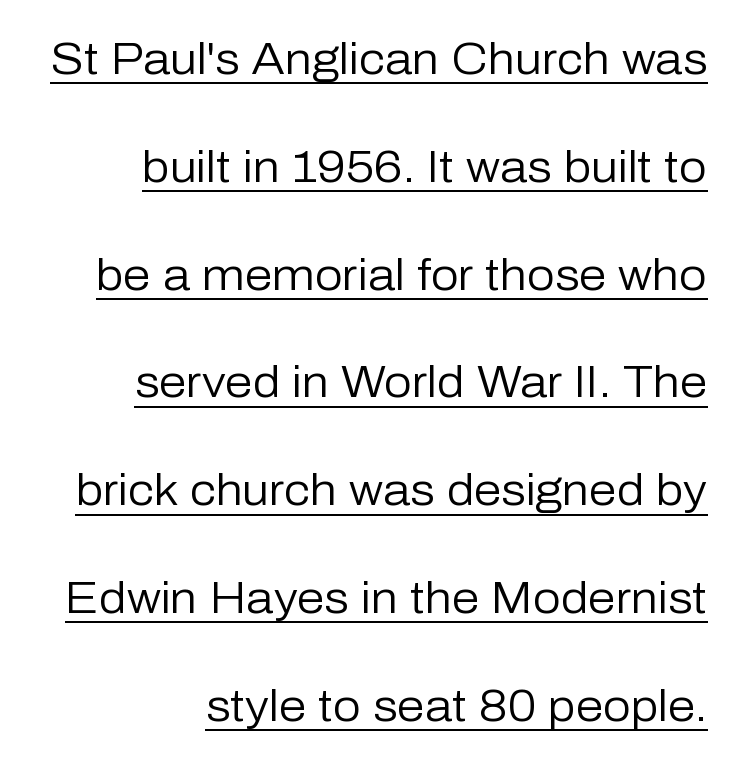
The image shows 44 px regular-weight sans-serif type, upright; set right-aligned, loose line spacing (2.45x), normal letter spacing, underlined; low stroke contrast and a medium x-height.
